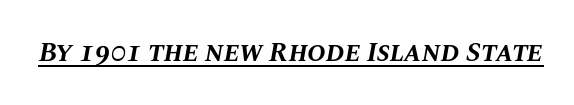
{"italic": "yes", "lean": "right", "slant_degrees": 10, "bold": "yes", "weight": "bold", "width": "normal", "stroke_contrast": "medium", "x_height": "large", "monospaced": "no", "underline": "yes", "letter_spacing": "normal", "letter_spacing_em": 0.0, "glyph_px": 28}
